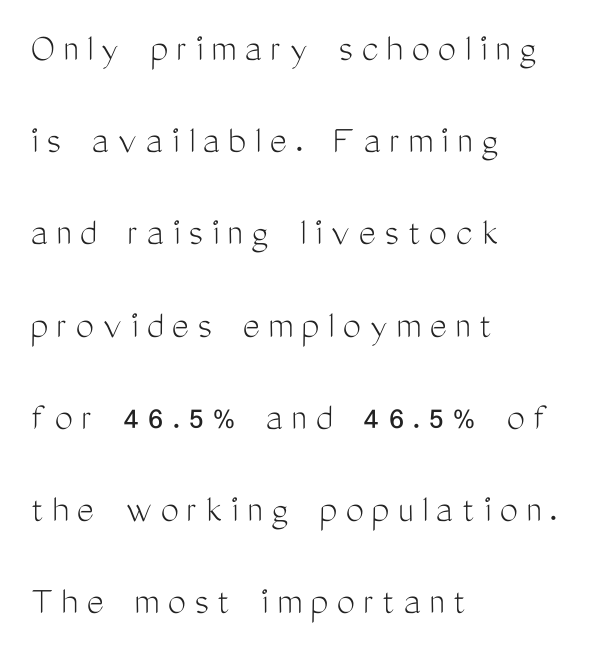
The image shows 41 px light, condensed sans-serif type, upright; set left-aligned, loose line spacing (2.25x), unusually wide letter spacing (+0.21 em), not underlined; medium stroke contrast and a medium x-height.
